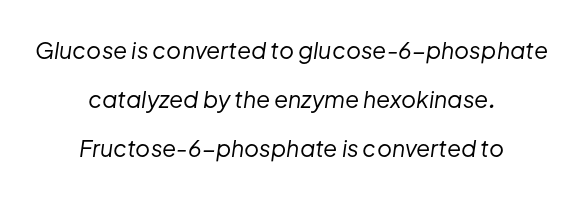
Q: Is the text bold? A: No.
Q: Is the text italic (slanted)? A: Yes, it leans right by about 8 degrees.
Q: Is the text underlined? A: No.
Q: How is the paragraph aligned? A: Centered.
Q: Is the spacing between letters normal or unusually wide? A: Normal.
Q: Is the spacing between lines tight, normal or loose? A: Loose.
